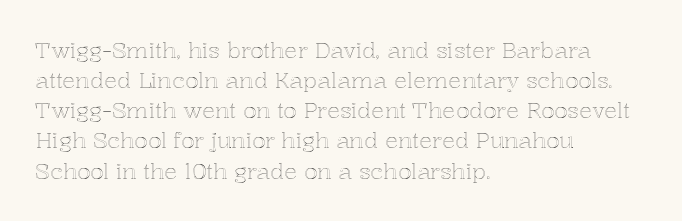
The lettering stays uniformly vertical, giving the passage a roman look. The text block is weighted toward the left margin, trailing off unevenly rightward. A typesetter would call this zero additional tracking. Evenly set lines give the paragraph a standard silhouette.
